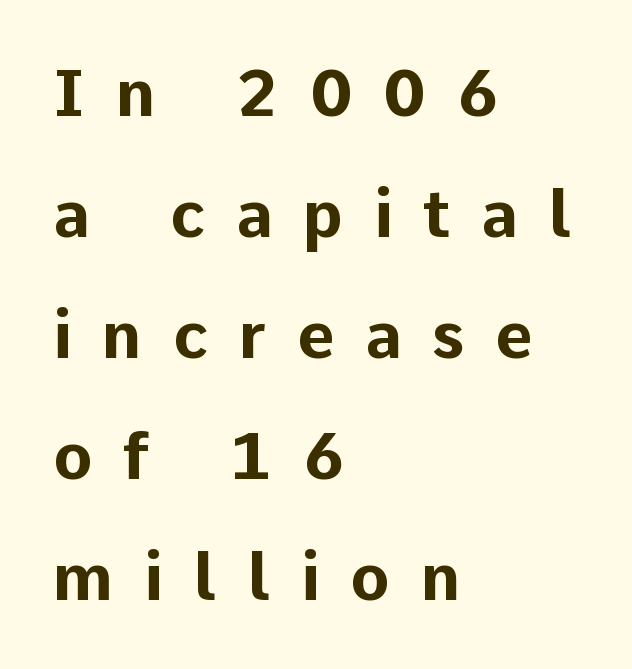
{"serif": "no", "italic": "no", "bold": "yes", "weight": "bold", "width": "normal", "stroke_contrast": "low", "x_height": "medium", "monospaced": "no", "underline": "no", "align": "left", "line_spacing_ratio": 1.86, "letter_spacing": "wide", "letter_spacing_em": 0.47, "glyph_px": 65}
